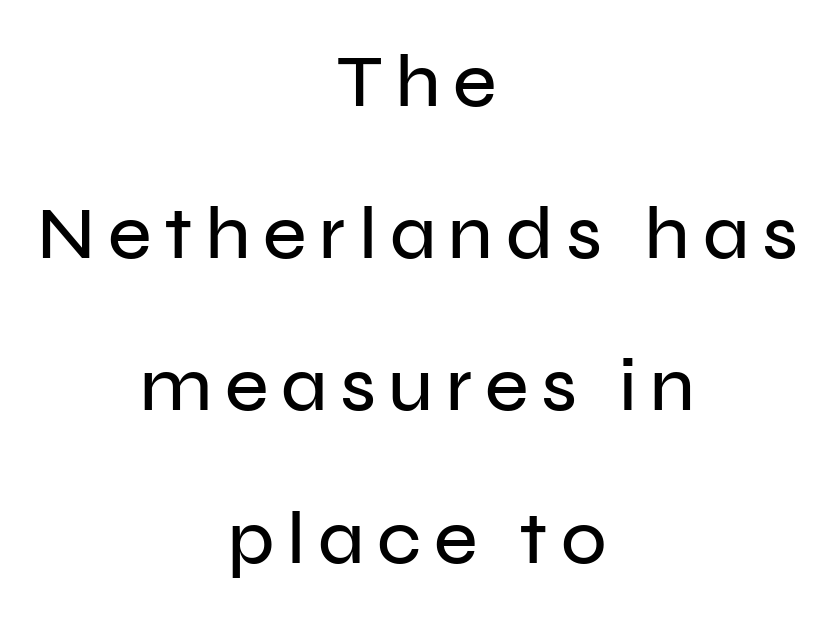
Q: Is the text italic (slanted)? A: No, it is upright.
Q: Is the typeface a serif or a sans-serif typeface? A: Sans-serif.
Q: Is the text underlined? A: No.
Q: How is the paragraph aligned? A: Centered.
Q: Is the spacing between lines tight, normal or loose? A: Loose.
Q: Width (condensed, normal, or wide)? A: Normal.
Q: Stroke contrast? A: Low.
Q: x-height? A: Medium.
Q: Monospaced? A: No.
